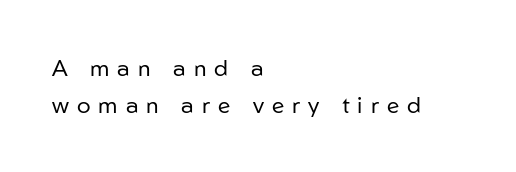
Q: Is the text bold? A: No.
Q: Is the text italic (slanted)? A: No, it is upright.
Q: Is the text underlined? A: No.
Q: How is the paragraph aligned? A: Left-aligned.
Q: Is the spacing between letters normal or unusually wide? A: Unusually wide.
Q: Is the spacing between lines tight, normal or loose? A: Normal.
